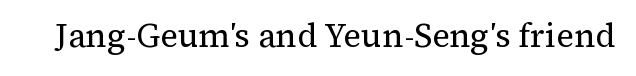
Q: Is the text bold? A: No.
Q: Is the text italic (slanted)? A: No, it is upright.
Q: Is the typeface a serif or a sans-serif typeface? A: Serif.
Q: Is the text underlined? A: No.
Q: Is the spacing between letters normal or unusually wide? A: Normal.
Q: Width (condensed, normal, or wide)? A: Normal.
Q: Stroke contrast? A: Medium.
Q: x-height? A: Medium.
Q: Monospaced? A: No.
